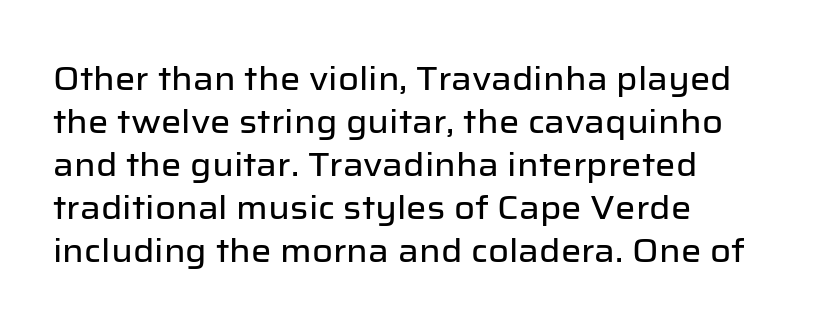
The letters stand straight up with perfectly vertical stems. Compared with typical paragraphs, the rows here are spaced about the same. Reading down the block, your eye returns to a fixed left position each line. Check where the strokes stop: nothing finishes them off — pure sans. Words appear dense and cohesive because spacing is normal.
